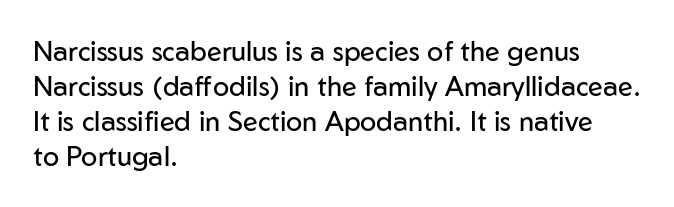
Q: Is the text bold? A: No.
Q: Is the text italic (slanted)? A: No, it is upright.
Q: Is the text underlined? A: No.
Q: How is the paragraph aligned? A: Left-aligned.
Q: Is the spacing between letters normal or unusually wide? A: Normal.
Q: Is the spacing between lines tight, normal or loose? A: Normal.
